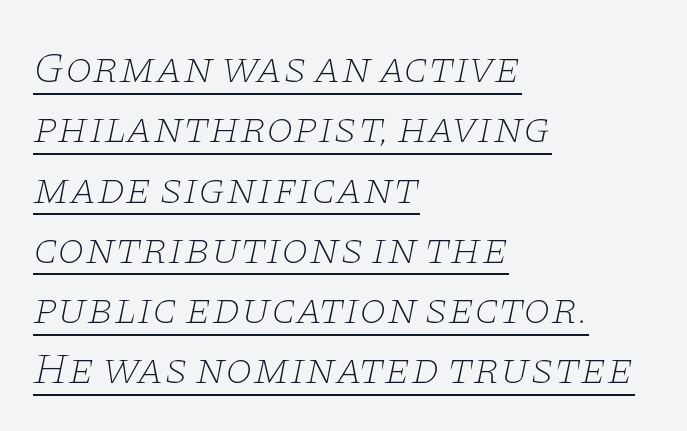
Emphasis-style slanted type is in use. Examine the stroke ends and you'll spot serifs. Reading down the block, your eye returns to a fixed left position each line. A rule runs beneath these lines of type. A light-to-regular cut is what we see here. Proportional: the letters do not fall into vertical columns.
